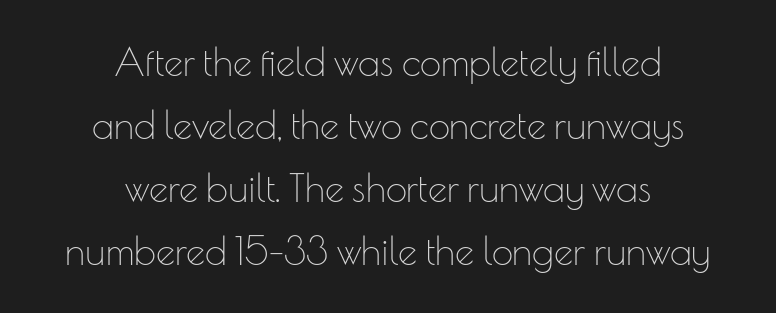
{"serif": "no", "italic": "no", "bold": "no", "weight": "thin", "width": "normal", "stroke_contrast": "low", "x_height": "small", "monospaced": "no", "underline": "no", "align": "center", "line_spacing": "normal", "line_spacing_ratio": 1.66, "letter_spacing": "normal", "letter_spacing_em": 0.0, "glyph_px": 38}
